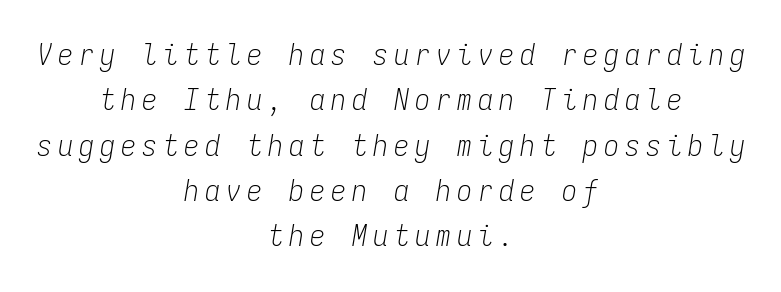
Q: Is the text bold? A: No.
Q: Is the text italic (slanted)? A: Yes, it leans right by about 9 degrees.
Q: Is the text underlined? A: No.
Q: How is the paragraph aligned? A: Centered.
Q: Is the spacing between letters normal or unusually wide? A: Unusually wide.
Q: Is the spacing between lines tight, normal or loose? A: Normal.
Q: Width (condensed, normal, or wide)? A: Condensed.
Q: Stroke contrast? A: Low.
Q: x-height? A: Medium.
Q: Monospaced? A: Yes.
